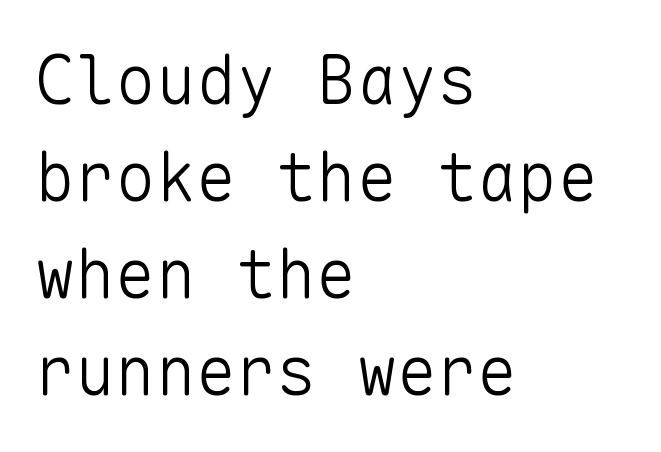
Q: Is the text bold? A: No.
Q: Is the text italic (slanted)? A: No, it is upright.
Q: Is the typeface a serif or a sans-serif typeface? A: Sans-serif.
Q: Is the text underlined? A: No.
Q: How is the paragraph aligned? A: Left-aligned.
Q: Is the spacing between letters normal or unusually wide? A: Normal.
Q: Is the spacing between lines tight, normal or loose? A: Normal.
Q: Width (condensed, normal, or wide)? A: Normal.
Q: Stroke contrast? A: Low.
Q: x-height? A: Medium.
Q: Monospaced? A: Yes.
